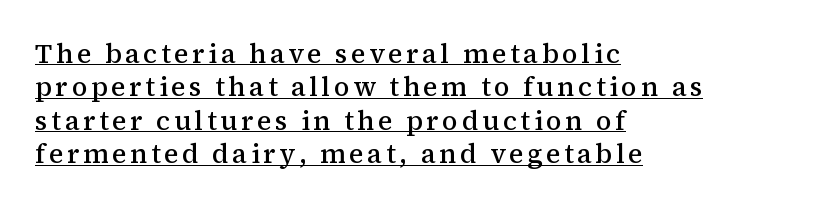
Q: Is the text bold? A: Semi-bold.
Q: Is the text italic (slanted)? A: No, it is upright.
Q: Is the text underlined? A: Yes.
Q: How is the paragraph aligned? A: Left-aligned.
